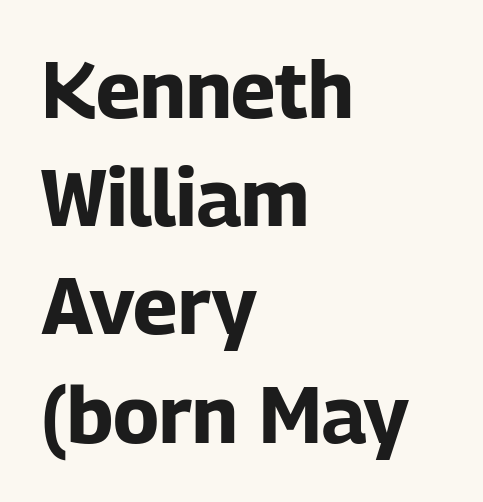
Q: Is the text bold? A: Yes.
Q: Is the text italic (slanted)? A: No, it is upright.
Q: Is the typeface a serif or a sans-serif typeface? A: Sans-serif.
Q: Is the text underlined? A: No.
Q: How is the paragraph aligned? A: Left-aligned.
Q: Is the spacing between letters normal or unusually wide? A: Normal.
Q: Is the spacing between lines tight, normal or loose? A: Normal.
Q: Width (condensed, normal, or wide)? A: Normal.
Q: Stroke contrast? A: Low.
Q: x-height? A: Medium.
Q: Monospaced? A: No.
